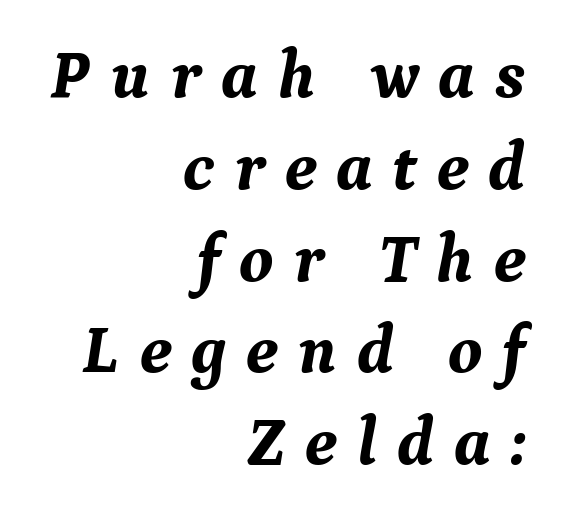
Q: Is the text bold? A: Yes.
Q: Is the text italic (slanted)? A: Yes, it leans right by about 9 degrees.
Q: Is the typeface a serif or a sans-serif typeface? A: Serif.
Q: Is the text underlined? A: No.
Q: How is the paragraph aligned? A: Right-aligned.
Q: Is the spacing between letters normal or unusually wide? A: Unusually wide.
Q: Is the spacing between lines tight, normal or loose? A: Normal.
Q: Width (condensed, normal, or wide)? A: Normal.
Q: Stroke contrast? A: Medium.
Q: x-height? A: Medium.
Q: Monospaced? A: No.
